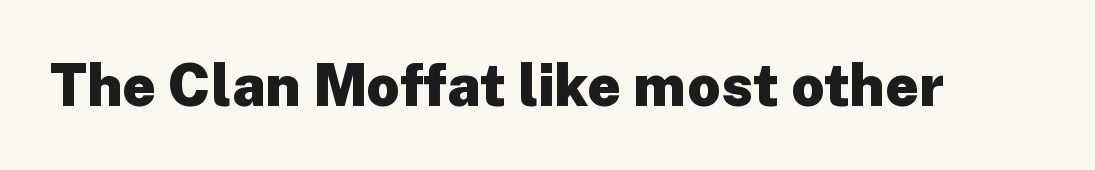
Q: Is the text bold? A: Yes.
Q: Is the text italic (slanted)? A: No, it is upright.
Q: Is the typeface a serif or a sans-serif typeface? A: Sans-serif.
Q: Is the text underlined? A: No.
Q: Is the spacing between letters normal or unusually wide? A: Normal.
Q: Width (condensed, normal, or wide)? A: Normal.
Q: Stroke contrast? A: Low.
Q: x-height? A: Medium.
Q: Monospaced? A: No.
